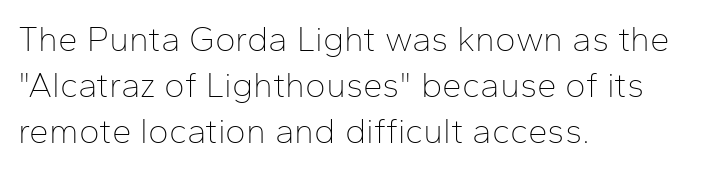
The designer left line spacing at the default. No italicization has been applied; the sample stays upright. Descenders hang freely into open space. The weight tops out at a normal text grade.
